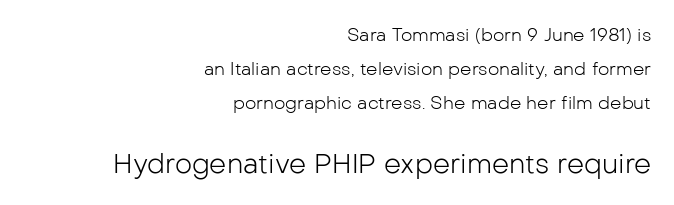
The image shows 27 px text type, upright; set right-aligned, loose line spacing (1.9x), normal letter spacing, not underlined; the second (bottom) block is 1.5x larger.
